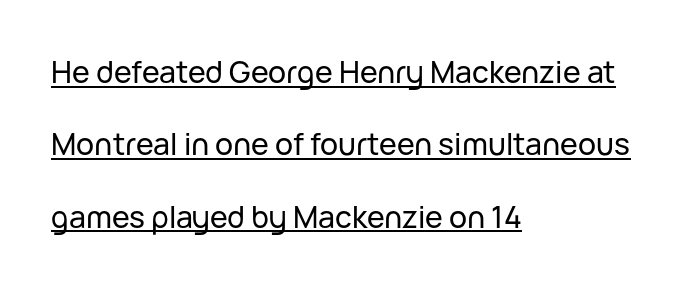
Q: Is the text italic (slanted)? A: No, it is upright.
Q: Is the typeface a serif or a sans-serif typeface? A: Sans-serif.
Q: Is the text underlined? A: Yes.
Q: How is the paragraph aligned? A: Left-aligned.
Q: Is the spacing between letters normal or unusually wide? A: Normal.
Q: Is the spacing between lines tight, normal or loose? A: Loose.
Q: Width (condensed, normal, or wide)? A: Normal.
Q: Stroke contrast? A: Low.
Q: x-height? A: Medium.
Q: Monospaced? A: No.
